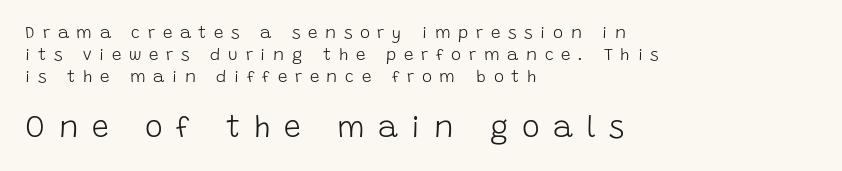
{"serif": "no", "italic": "no", "bold": "no", "weight": "light", "width": "normal", "stroke_contrast": "low", "x_height": "large", "monospaced": "no", "underline": "no", "align": "left", "line_spacing": "normal", "line_spacing_ratio": 1.3, "letter_spacing": "wide", "letter_spacing_em": 0.45, "larger_block": "second", "size_ratio": 1.76, "glyph_px": 30}
